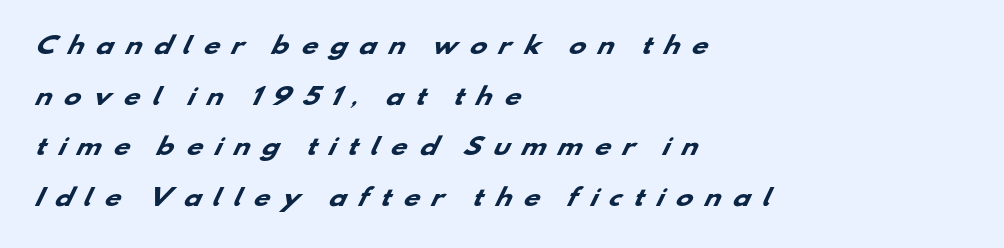
{"bold": "yes", "underline": "no", "align": "left", "line_spacing": "loose", "line_spacing_ratio": 2.2, "letter_spacing": "wide", "letter_spacing_em": 0.48, "glyph_px": 23}
